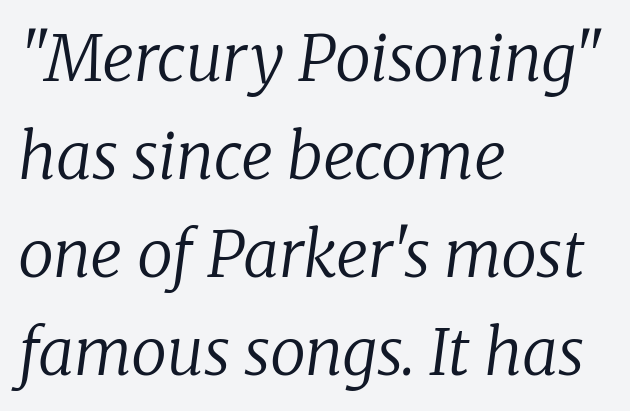
Q: Is the text bold? A: No.
Q: Is the text italic (slanted)? A: Yes, it leans right by about 8 degrees.
Q: Is the typeface a serif or a sans-serif typeface? A: Serif.
Q: Is the text underlined? A: No.
Q: How is the paragraph aligned? A: Left-aligned.
Q: Is the spacing between letters normal or unusually wide? A: Normal.
Q: Is the spacing between lines tight, normal or loose? A: Normal.
Q: Width (condensed, normal, or wide)? A: Normal.
Q: Stroke contrast? A: Low.
Q: x-height? A: Medium.
Q: Monospaced? A: No.
